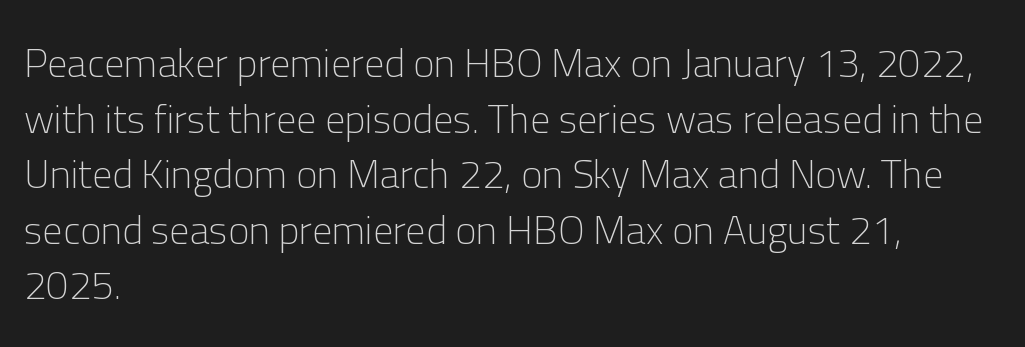
The image shows 40 px light sans-serif type, upright; set left-aligned, normal line spacing (1.39x), normal letter spacing, not underlined; low stroke contrast and a medium x-height.
